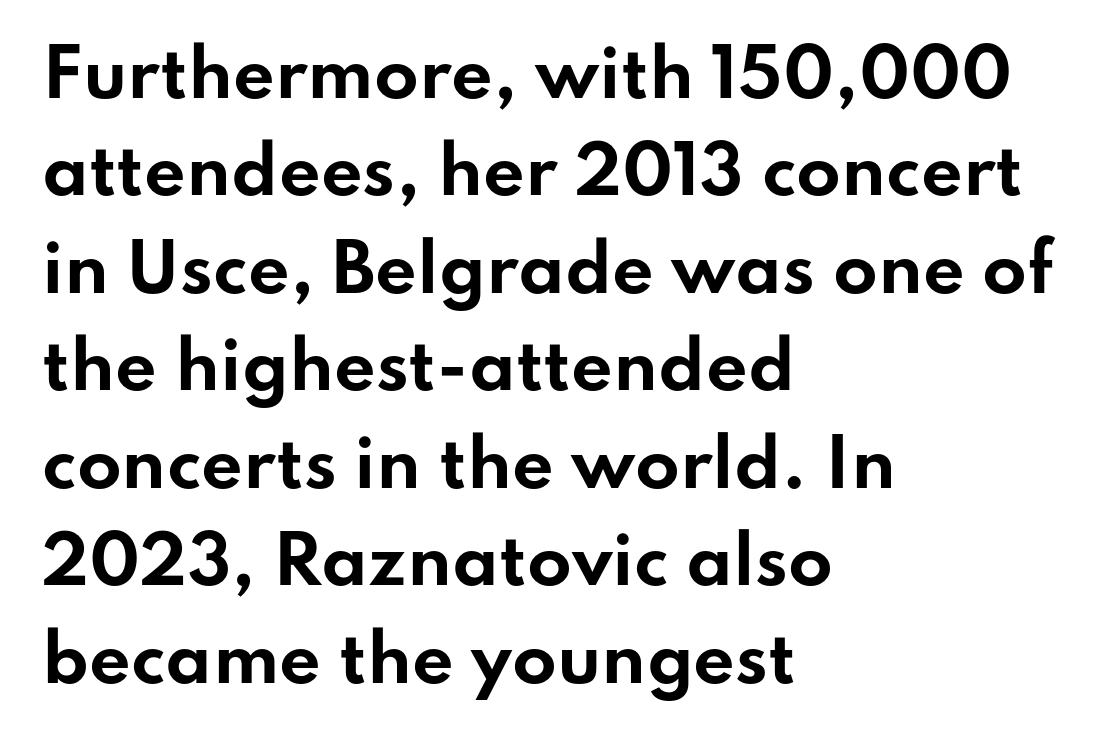
How would I describe the line gaps? Plain and ordinary. A clean baseline with only descenders dipping below it. Characters follow at the spacing the type designer built in. Typographic density is high because the face is bold. The setting favours the left margin, as ordinary paragraphs usually do. Ascenders rise straight up at ninety degrees.
